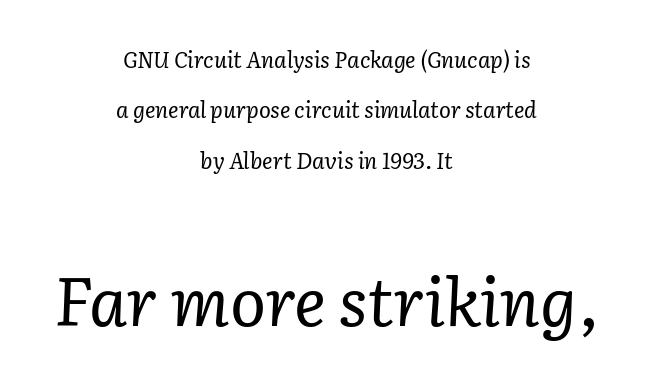
The image shows 67 px regular-weight serif type, italic (leaning right); set centered, loose line spacing (2.29x), normal letter spacing, not underlined; the second (bottom) block is 3.05x larger; low stroke contrast and a medium x-height.
